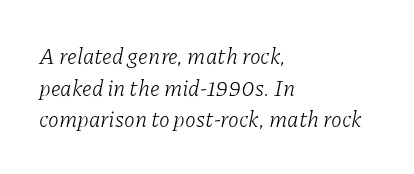
{"italic": "yes", "lean": "right", "slant_degrees": 11, "bold": "no", "underline": "no", "align": "left", "line_spacing": "normal", "line_spacing_ratio": 1.44, "letter_spacing": "normal", "letter_spacing_em": 0.0, "glyph_px": 22}
